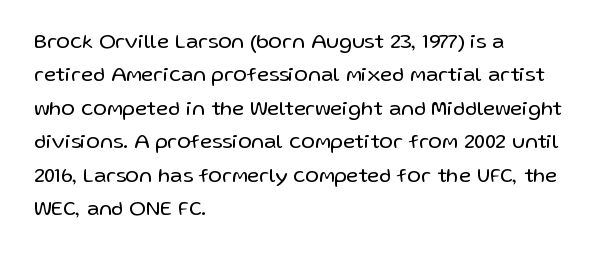
The image shows 21 px text type, upright; set left-aligned, normal line spacing (1.59x), normal letter spacing, not underlined.
